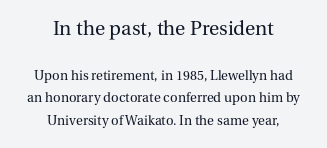
Q: Is the text bold? A: No.
Q: Is the text italic (slanted)? A: No, it is upright.
Q: Is the text underlined? A: No.
Q: How is the paragraph aligned? A: Centered.
Q: Is the spacing between letters normal or unusually wide? A: Normal.
Q: Is the spacing between lines tight, normal or loose? A: Normal.
Q: Which block of text is set in a larger size, the first (top) or the second (bottom)? A: The first (top) one.
